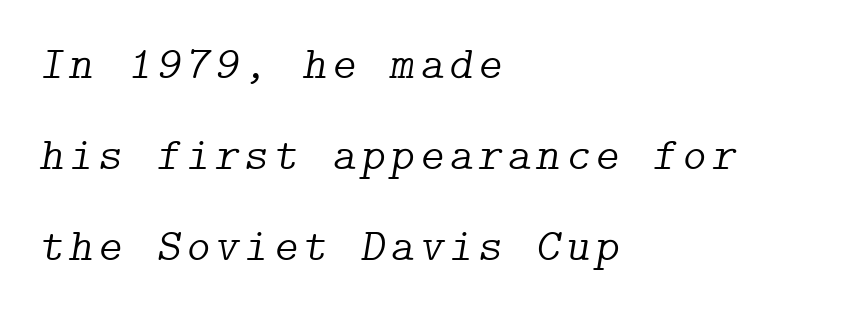
When letters slant like this, we call the style italic. Stems and bowls with no extra thickness — not bold. A typesetter would call this leading open, well beyond the default. The text block is weighted toward the left margin, trailing off unevenly rightward. The baseline area is clear. A serif font was chosen for this passage.
